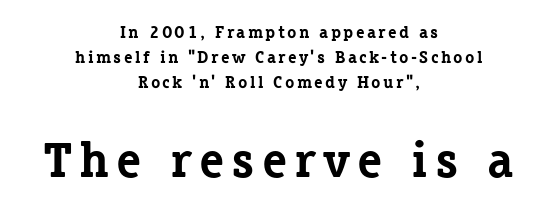
The image shows 50 px bold serif type, upright; set centered, normal line spacing (1.46x), not underlined; the second (bottom) block is 2.94x larger; low stroke contrast and a medium x-height.
